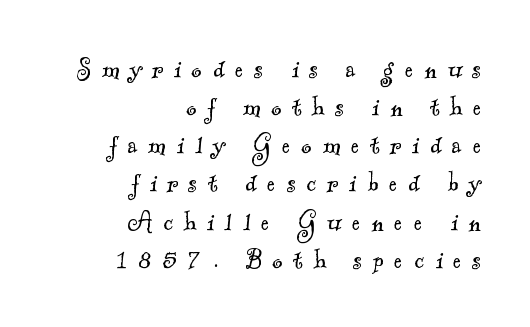
Q: Is the text bold? A: No.
Q: Is the typeface a serif or a sans-serif typeface? A: Serif.
Q: Is the text underlined? A: No.
Q: How is the paragraph aligned? A: Right-aligned.
Q: Is the spacing between letters normal or unusually wide? A: Unusually wide.
Q: Width (condensed, normal, or wide)? A: Normal.
Q: x-height? A: Small.
Q: Monospaced? A: No.
